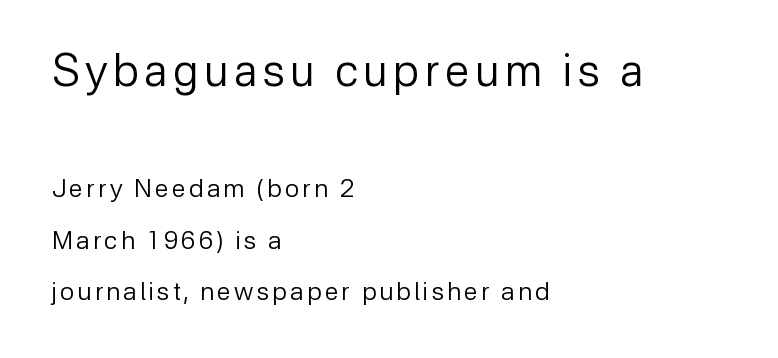
Q: Is the text bold? A: No.
Q: Is the text italic (slanted)? A: No, it is upright.
Q: Is the typeface a serif or a sans-serif typeface? A: Sans-serif.
Q: Is the text underlined? A: No.
Q: How is the paragraph aligned? A: Left-aligned.
Q: Is the spacing between lines tight, normal or loose? A: Loose.
Q: Which block of text is set in a larger size, the first (top) or the second (bottom)? A: The first (top) one.
Q: Width (condensed, normal, or wide)? A: Normal.
Q: Stroke contrast? A: Low.
Q: x-height? A: Medium.
Q: Monospaced? A: No.
